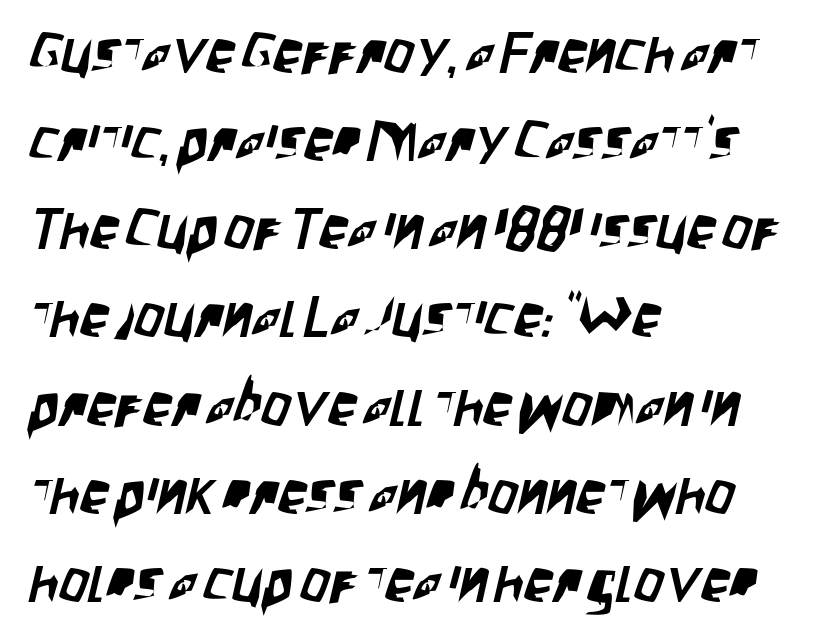
Q: Is the typeface a serif or a sans-serif typeface? A: Sans-serif.
Q: Is the text underlined? A: No.
Q: How is the paragraph aligned? A: Left-aligned.
Q: Is the spacing between letters normal or unusually wide? A: Normal.
Q: Is the spacing between lines tight, normal or loose? A: Normal.
Q: Width (condensed, normal, or wide)? A: Condensed.
Q: Stroke contrast? A: Low.
Q: x-height? A: Large.
Q: Monospaced? A: No.
